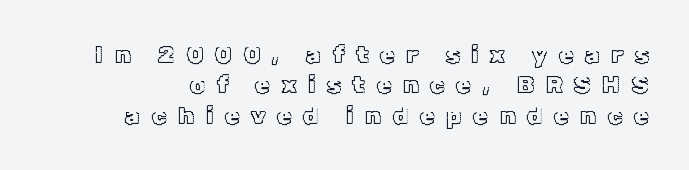
The image shows 24 px text type, upright; set normal line spacing (1.27x), unusually wide letter spacing (+0.47 em), not underlined.
